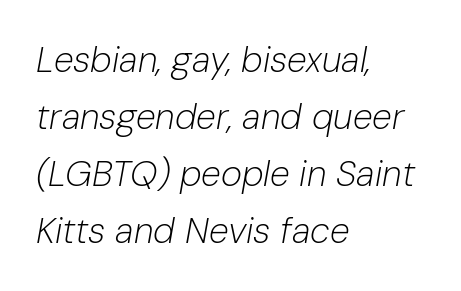
Q: Is the text bold? A: No.
Q: Is the text italic (slanted)? A: Yes, it leans right by about 10 degrees.
Q: Is the text underlined? A: No.
Q: How is the paragraph aligned? A: Left-aligned.
Q: Is the spacing between letters normal or unusually wide? A: Normal.
Q: Is the spacing between lines tight, normal or loose? A: Normal.
Q: Width (condensed, normal, or wide)? A: Normal.
Q: Stroke contrast? A: Low.
Q: x-height? A: Medium.
Q: Monospaced? A: No.
